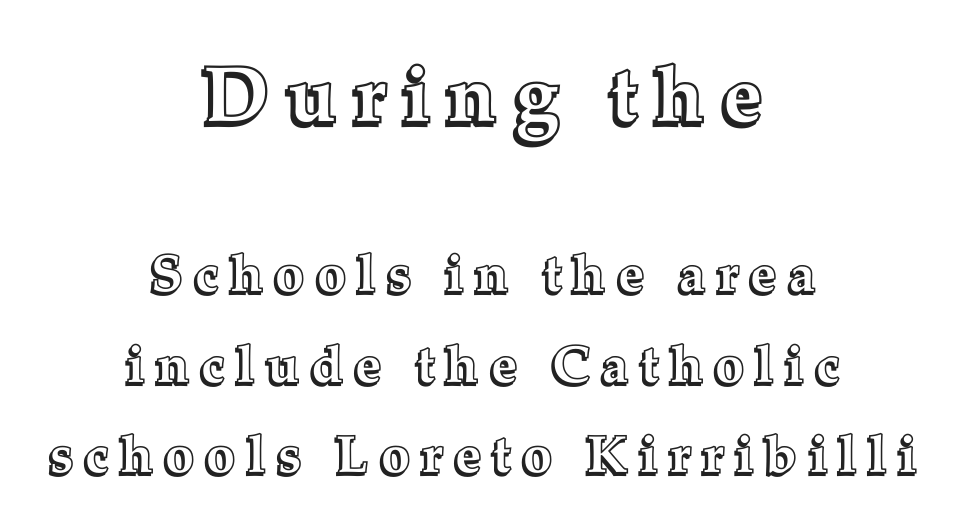
Q: Is the text italic (slanted)? A: No, it is upright.
Q: Is the text underlined? A: No.
Q: How is the paragraph aligned? A: Centered.
Q: Is the spacing between letters normal or unusually wide? A: Unusually wide.
Q: Which block of text is set in a larger size, the first (top) or the second (bottom)? A: The first (top) one.
Q: Width (condensed, normal, or wide)? A: Normal.
Q: x-height? A: Medium.
Q: Monospaced? A: No.
